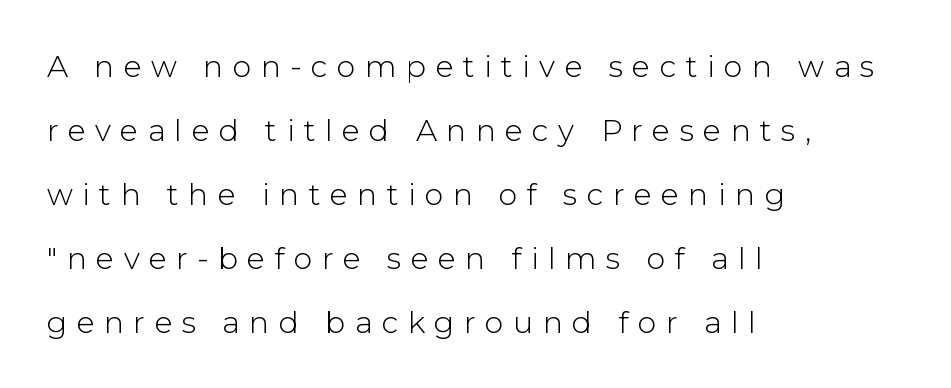
Q: Is the text bold? A: No.
Q: Is the text italic (slanted)? A: No, it is upright.
Q: Is the typeface a serif or a sans-serif typeface? A: Sans-serif.
Q: Is the text underlined? A: No.
Q: How is the paragraph aligned? A: Left-aligned.
Q: Is the spacing between letters normal or unusually wide? A: Unusually wide.
Q: Is the spacing between lines tight, normal or loose? A: Loose.
Q: Width (condensed, normal, or wide)? A: Normal.
Q: Stroke contrast? A: Low.
Q: x-height? A: Medium.
Q: Monospaced? A: No.
